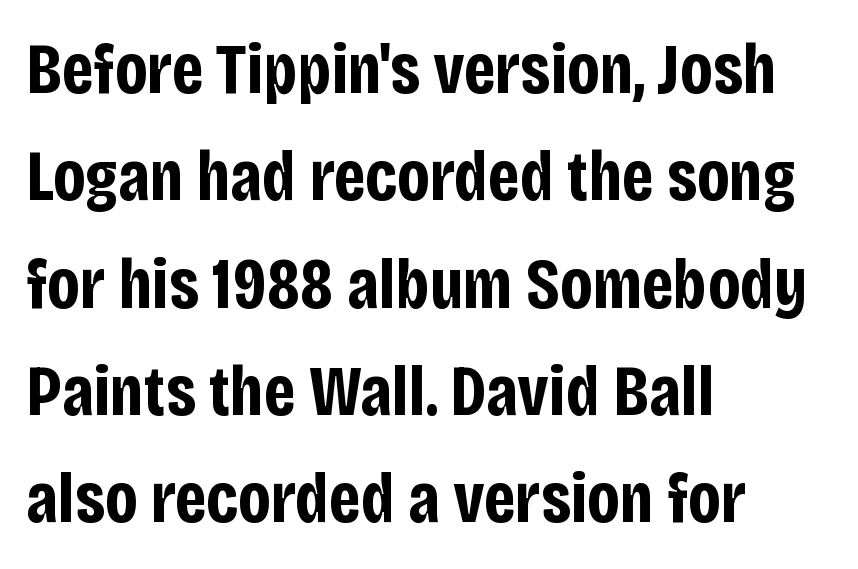
Q: Is the text bold? A: Yes.
Q: Is the text italic (slanted)? A: No, it is upright.
Q: Is the typeface a serif or a sans-serif typeface? A: Sans-serif.
Q: Is the text underlined? A: No.
Q: How is the paragraph aligned? A: Left-aligned.
Q: Is the spacing between letters normal or unusually wide? A: Normal.
Q: Is the spacing between lines tight, normal or loose? A: Normal.
Q: Width (condensed, normal, or wide)? A: Condensed.
Q: Stroke contrast? A: Low.
Q: x-height? A: Large.
Q: Monospaced? A: No.
